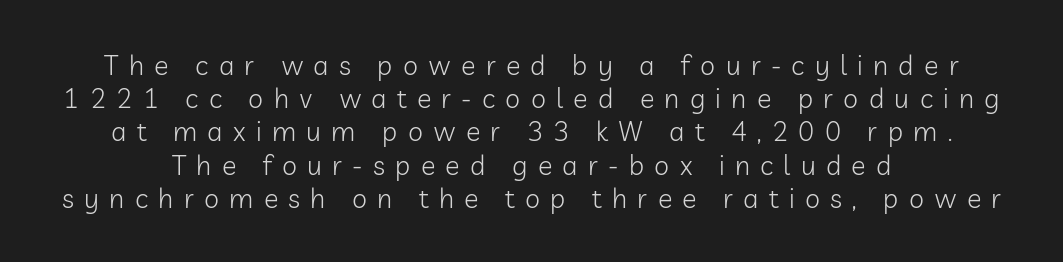
The image shows 27 px text type, upright; set centered, line spacing 1.23x, unusually wide letter spacing (+0.38 em), not underlined.
